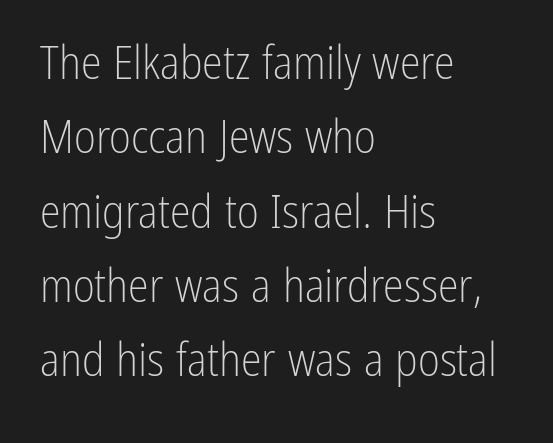
The image shows 47 px light, condensed sans-serif type, upright; set left-aligned, normal line spacing (1.58x), normal letter spacing, not underlined; low stroke contrast and a medium x-height.
